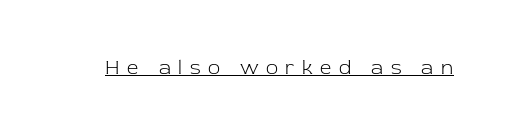
The image shows 20 px text type, upright; set unusually wide letter spacing (+0.38 em), underlined.
